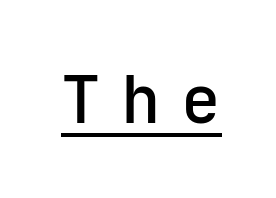
{"serif": "no", "italic": "no", "bold": "semi", "weight": "semibold", "width": "normal", "stroke_contrast": "low", "x_height": "medium", "underline": "yes", "letter_spacing": "wide", "letter_spacing_em": 0.31, "glyph_px": 66}
